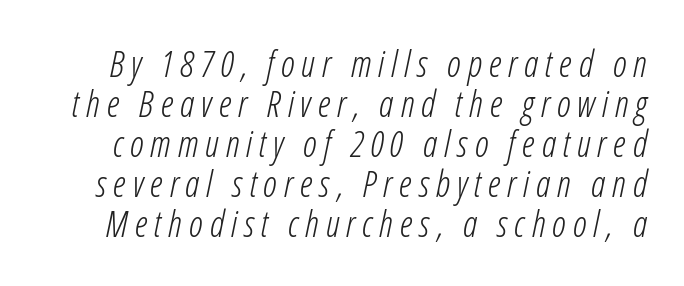
{"italic": "yes", "lean": "right", "slant_degrees": 12, "bold": "no", "weight": "light", "width": "condensed", "stroke_contrast": "low", "x_height": "medium", "monospaced": "no", "underline": "no", "line_spacing": "tight", "line_spacing_ratio": 1.11, "glyph_px": 36}
